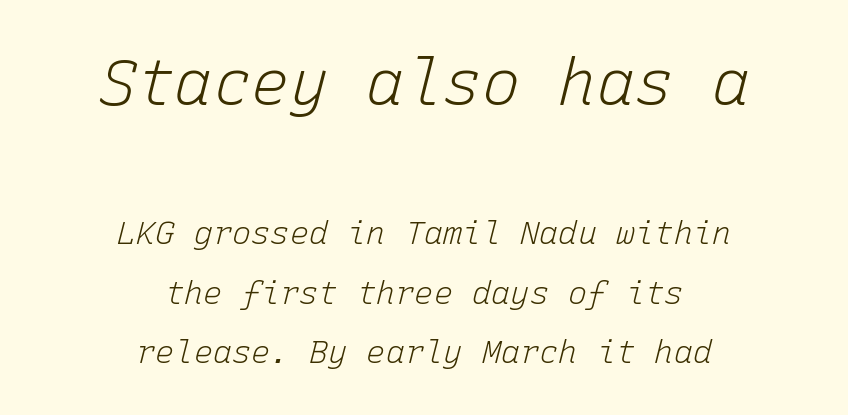
{"italic": "yes", "lean": "right", "slant_degrees": 15, "bold": "no", "weight": "light", "width": "normal", "stroke_contrast": "low", "x_height": "medium", "monospaced": "yes", "underline": "no", "align": "center", "line_spacing_ratio": 1.86, "letter_spacing": "normal", "letter_spacing_em": 0.0, "larger_block": "first", "size_ratio": 2.0, "glyph_px": 64}
